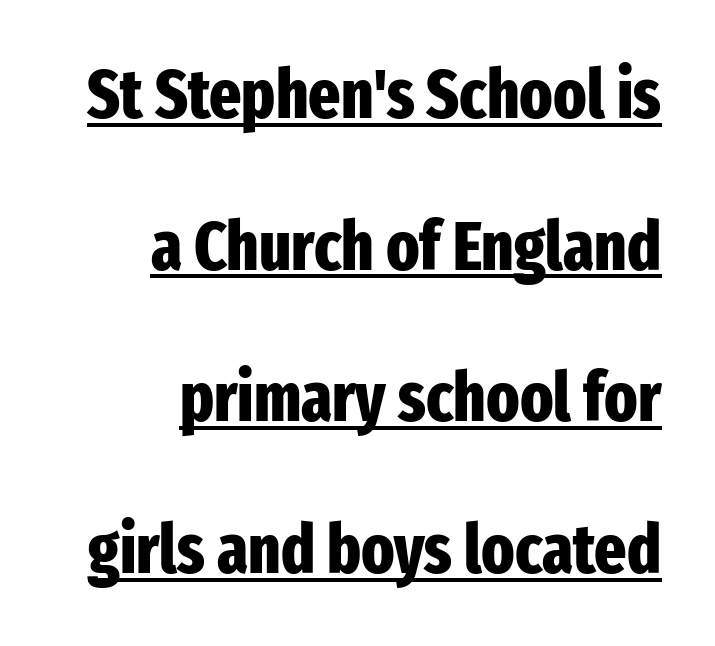
The rendering anchors every line to the right-hand side. Each letter's strokes conclude bluntly, with no projecting serifs. The passage shown is typed in a proportional face where columns would drift. Rendered with straight, roman letterforms. Each new line begins a long way beneath the previous one. Between one letter and the next there's only the usual sliver of space.
